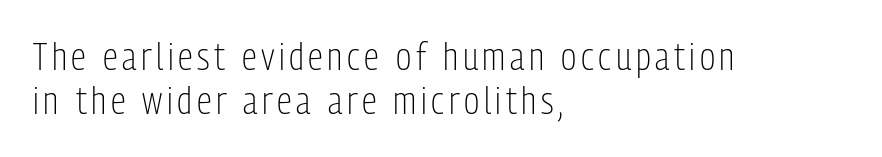
{"serif": "no", "italic": "no", "bold": "no", "weight": "light", "width": "condensed", "stroke_contrast": "low", "x_height": "medium", "monospaced": "no", "underline": "no", "align": "left", "line_spacing_ratio": 1.16, "glyph_px": 38}
